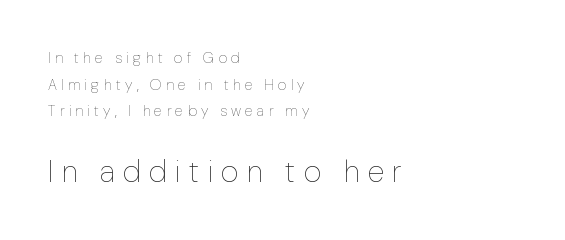
{"italic": "no", "bold": "no", "weight": "thin", "width": "normal", "stroke_contrast": "low", "x_height": "medium", "monospaced": "no", "underline": "no", "align": "left", "line_spacing_ratio": 1.77, "letter_spacing": "wide", "letter_spacing_em": 0.28, "larger_block": "second", "size_ratio": 2.0, "glyph_px": 30}
